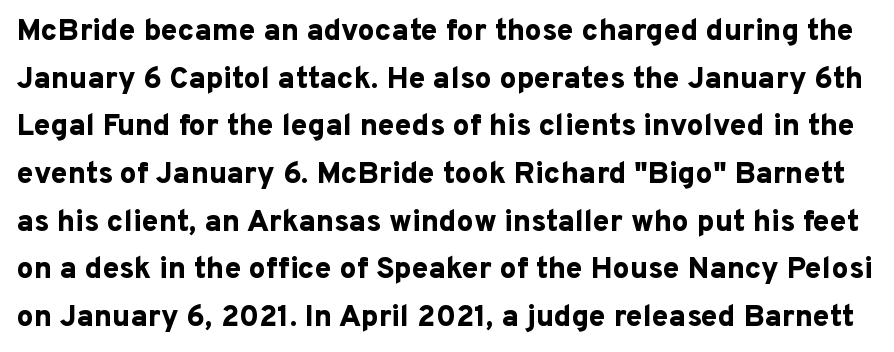
Q: Is the text bold? A: Yes.
Q: Is the text italic (slanted)? A: No, it is upright.
Q: Is the typeface a serif or a sans-serif typeface? A: Sans-serif.
Q: Is the text underlined? A: No.
Q: Is the spacing between letters normal or unusually wide? A: Normal.
Q: Is the spacing between lines tight, normal or loose? A: Normal.
Q: Width (condensed, normal, or wide)? A: Normal.
Q: Stroke contrast? A: Low.
Q: x-height? A: Medium.
Q: Monospaced? A: No.
